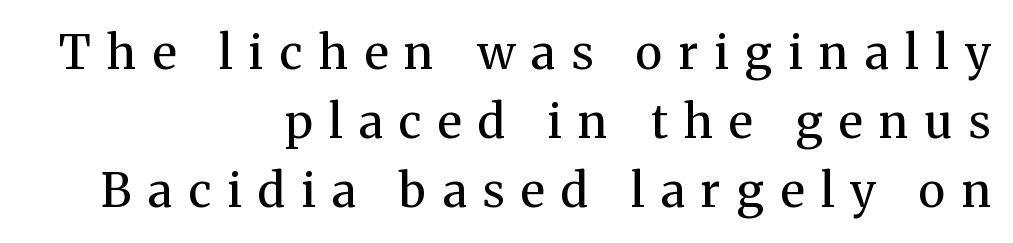
Q: Is the text bold? A: No.
Q: Is the text italic (slanted)? A: No, it is upright.
Q: Is the typeface a serif or a sans-serif typeface? A: Serif.
Q: Is the text underlined? A: No.
Q: How is the paragraph aligned? A: Right-aligned.
Q: Is the spacing between letters normal or unusually wide? A: Unusually wide.
Q: Is the spacing between lines tight, normal or loose? A: Normal.
Q: Width (condensed, normal, or wide)? A: Normal.
Q: Stroke contrast? A: Medium.
Q: x-height? A: Medium.
Q: Monospaced? A: No.
